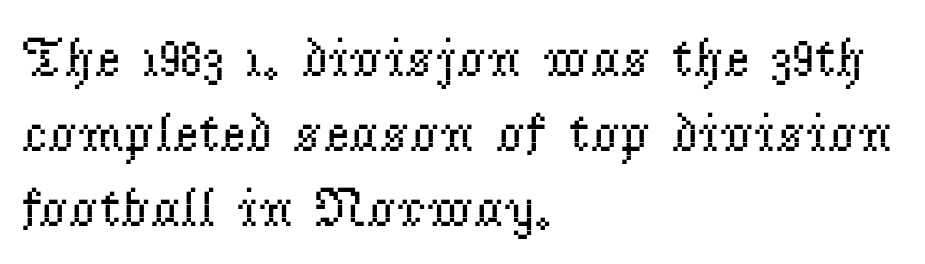
Q: Is the text bold? A: No.
Q: Is the text italic (slanted)? A: No, it is upright.
Q: Is the typeface a serif or a sans-serif typeface? A: Serif.
Q: Is the text underlined? A: No.
Q: How is the paragraph aligned? A: Left-aligned.
Q: Is the spacing between letters normal or unusually wide? A: Normal.
Q: Is the spacing between lines tight, normal or loose? A: Normal.
Q: Width (condensed, normal, or wide)? A: Normal.
Q: Stroke contrast? A: Low.
Q: x-height? A: Small.
Q: Monospaced? A: No.
